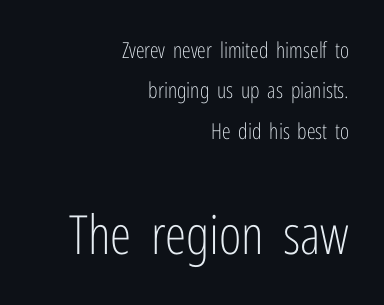
The image shows 54 px light, condensed sans-serif type, upright; set right-aligned, line spacing 1.83x, normal letter spacing, not underlined; the second (bottom) block is 2.45x larger; low stroke contrast and a medium x-height.
